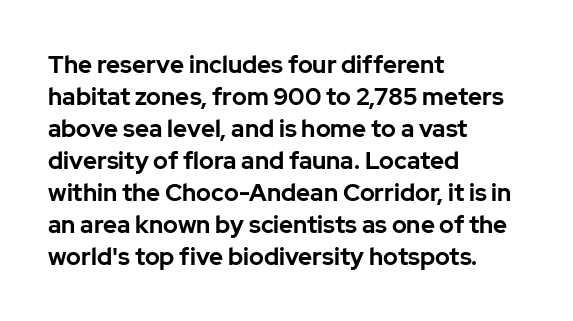
{"italic": "no", "bold": "yes", "underline": "no", "align": "left", "line_spacing": "normal", "line_spacing_ratio": 1.33, "letter_spacing": "normal", "letter_spacing_em": 0.0, "glyph_px": 24}
